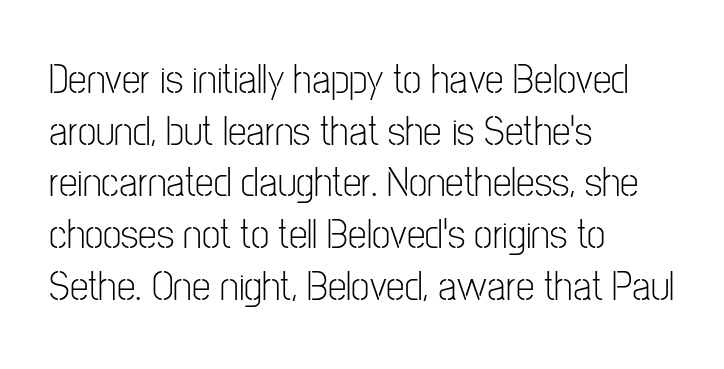
Where is the straight margin? On the left. Letters rest on an invisible, unmarked baseline. Serifs: no, the terminals of the letterforms are clean. The font sits on the lighter half of the weight spectrum, regular included. Vertical strokes here are truly vertical. Between one letter and the next there's only the usual sliver of space.
